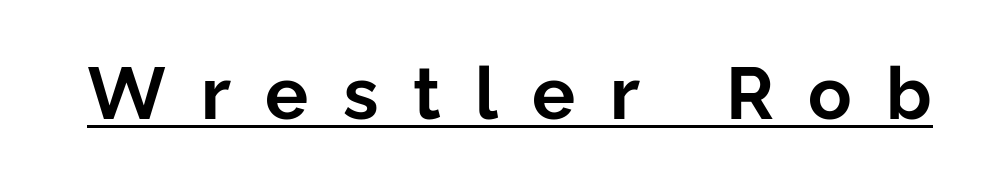
Compared with an ordinary text face, these strokes are far heavier — a full bold. Notice how the stems are strictly vertical — no italics here. Underlining? Definitely there. Unlike a traditional serif, this face leaves its strokes unadorned. Inter-character spacing is expanded well beyond the font's built-in metrics.
